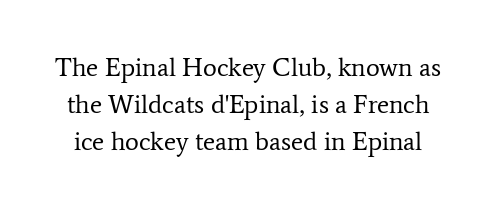
Q: Is the text bold? A: No.
Q: Is the text italic (slanted)? A: No, it is upright.
Q: Is the text underlined? A: No.
Q: Is the spacing between letters normal or unusually wide? A: Normal.
Q: Is the spacing between lines tight, normal or loose? A: Normal.
